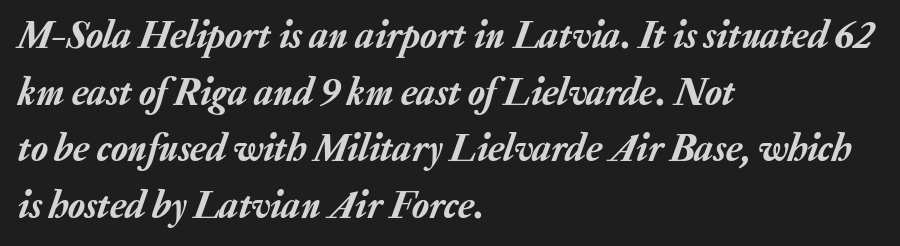
The image shows 39 px text type, italic (leaning right); set left-aligned, normal line spacing (1.45x), normal letter spacing, not underlined; low stroke contrast and a medium x-height.
